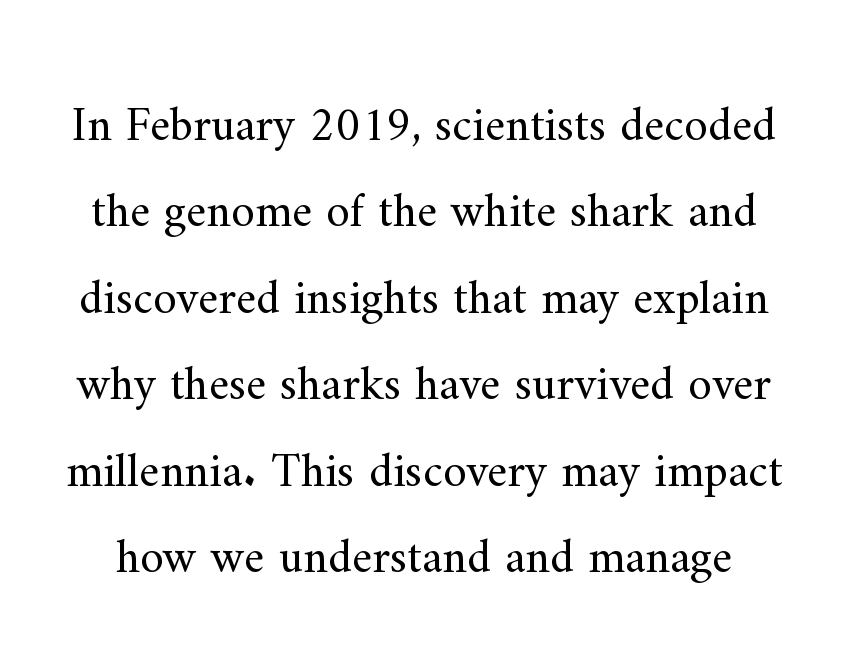
{"serif": "yes", "italic": "no", "bold": "no", "weight": "regular", "width": "normal", "stroke_contrast": "medium", "x_height": "small", "monospaced": "no", "underline": "no", "line_spacing_ratio": 1.8, "letter_spacing": "normal", "letter_spacing_em": 0.0, "glyph_px": 48}
